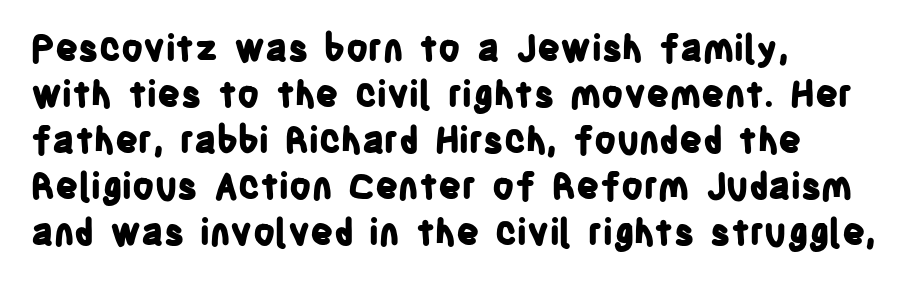
Q: Is the text bold? A: Yes.
Q: Is the text italic (slanted)? A: No, it is upright.
Q: Is the typeface a serif or a sans-serif typeface? A: Sans-serif.
Q: Is the text underlined? A: No.
Q: How is the paragraph aligned? A: Left-aligned.
Q: Is the spacing between letters normal or unusually wide? A: Normal.
Q: Is the spacing between lines tight, normal or loose? A: Normal.
Q: Width (condensed, normal, or wide)? A: Condensed.
Q: Stroke contrast? A: Low.
Q: x-height? A: Large.
Q: Monospaced? A: No.
